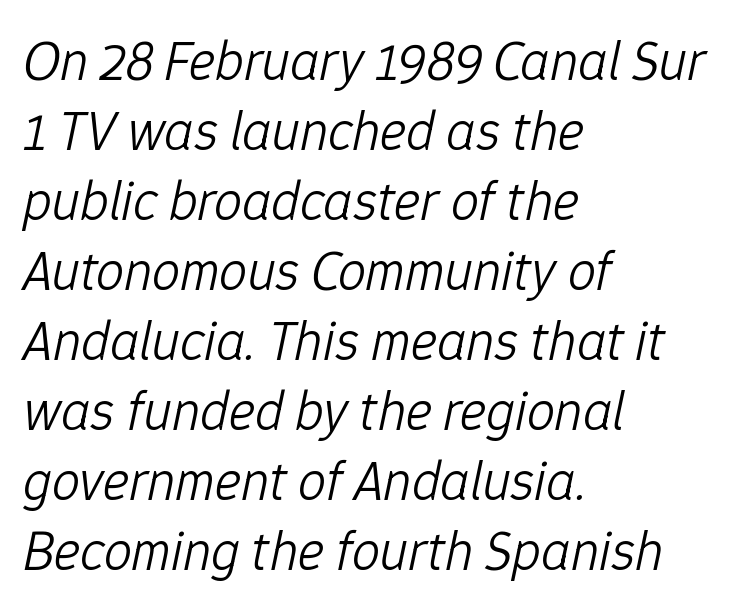
The image shows 56 px light type, italic (leaning right); set left-aligned, normal line spacing (1.25x), normal letter spacing, not underlined; low stroke contrast and a medium x-height.
